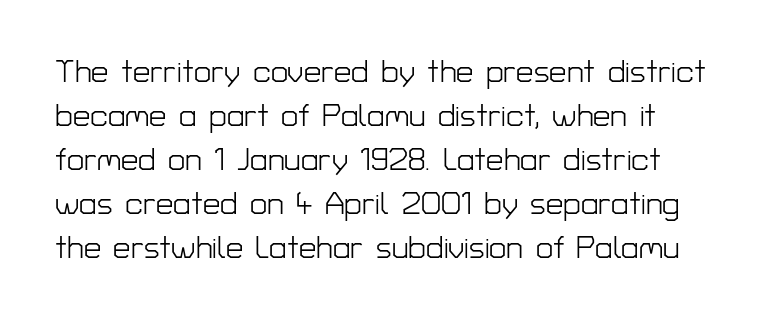
The letters sit at their default tracking, neither squeezed nor spread. Check the space under the baseline: it is left empty. The typeface has the unassuming heft of standard copy or less. You could not count columns in this text — the font is proportionally spaced. The lines sit at an ordinary, default distance from one another.
